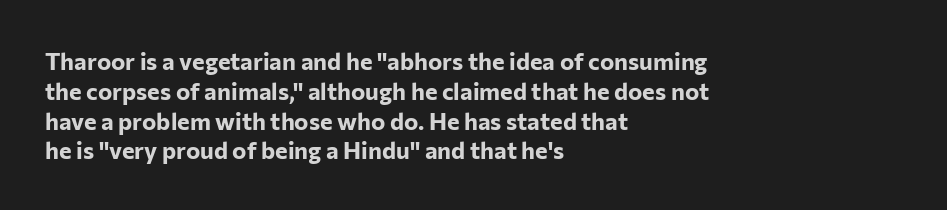
Q: Is the text bold? A: Yes.
Q: Is the text italic (slanted)? A: No, it is upright.
Q: Is the text underlined? A: No.
Q: How is the paragraph aligned? A: Left-aligned.
Q: Is the spacing between letters normal or unusually wide? A: Normal.
